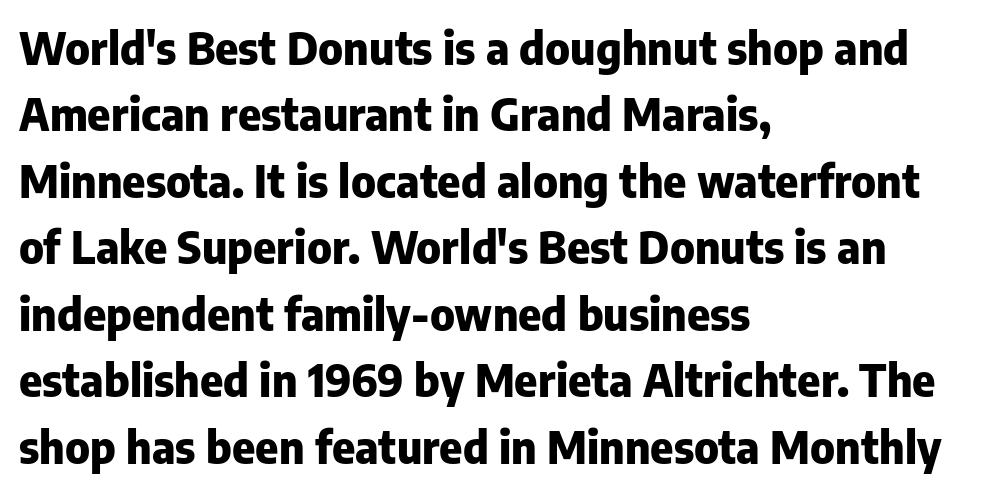
Q: Is the text bold? A: Yes.
Q: Is the text italic (slanted)? A: No, it is upright.
Q: Is the typeface a serif or a sans-serif typeface? A: Sans-serif.
Q: Is the text underlined? A: No.
Q: How is the paragraph aligned? A: Left-aligned.
Q: Is the spacing between letters normal or unusually wide? A: Normal.
Q: Is the spacing between lines tight, normal or loose? A: Normal.
Q: Width (condensed, normal, or wide)? A: Normal.
Q: Stroke contrast? A: Low.
Q: x-height? A: Medium.
Q: Monospaced? A: No.
